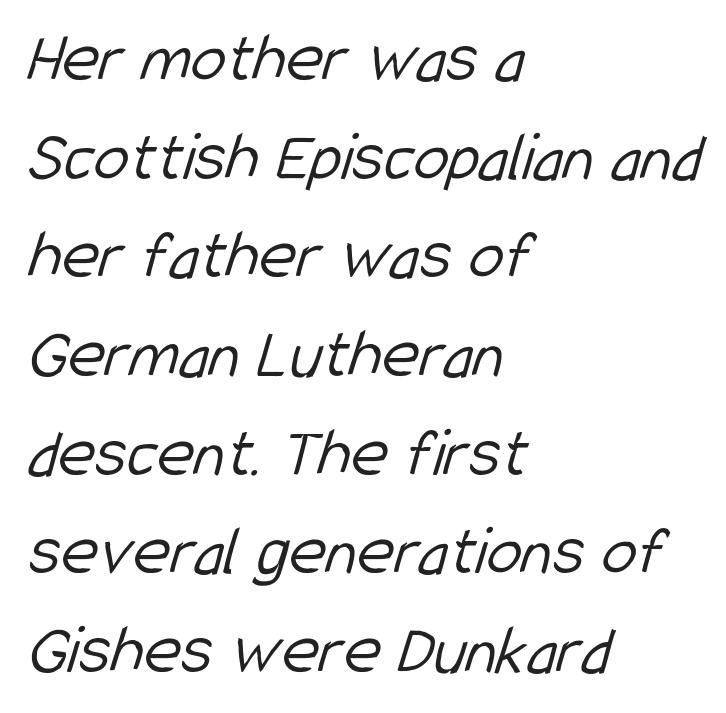
Q: Is the text bold? A: No.
Q: Is the typeface a serif or a sans-serif typeface? A: Sans-serif.
Q: Is the text underlined? A: No.
Q: How is the paragraph aligned? A: Left-aligned.
Q: Is the spacing between letters normal or unusually wide? A: Normal.
Q: Is the spacing between lines tight, normal or loose? A: Normal.
Q: Width (condensed, normal, or wide)? A: Condensed.
Q: Stroke contrast? A: Low.
Q: x-height? A: Medium.
Q: Monospaced? A: No.
